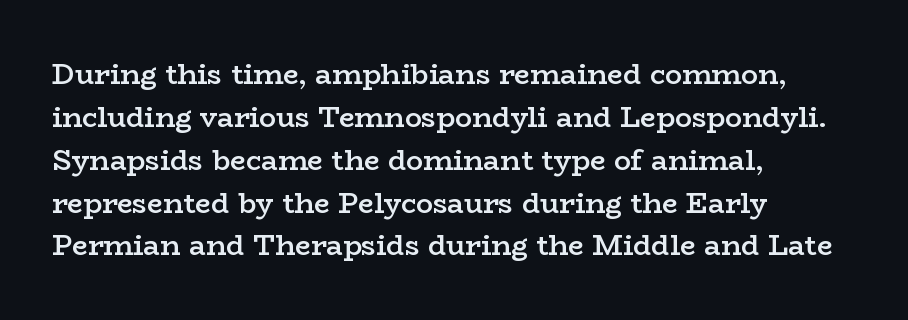
Unmarked baselines from the first word to the last. Students, this is semibold: more ink than regular, less than bold. Each line starts at the same left margin while the right side varies. The rendering uses a moderate line-height, typical for paragraphs. The passage shown has conventional tracking throughout.
